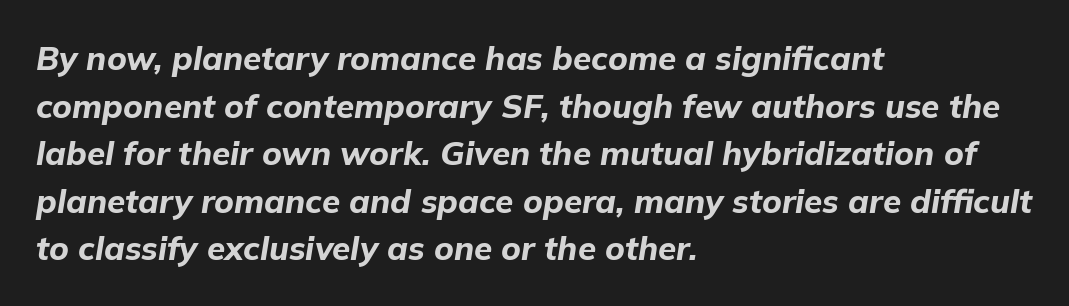
{"italic": "yes", "lean": "right", "slant_degrees": 9, "bold": "yes", "weight": "bold", "width": "normal", "stroke_contrast": "low", "x_height": "medium", "monospaced": "no", "underline": "no", "align": "left", "line_spacing": "normal", "line_spacing_ratio": 1.44, "letter_spacing": "normal", "letter_spacing_em": 0.0, "glyph_px": 33}
